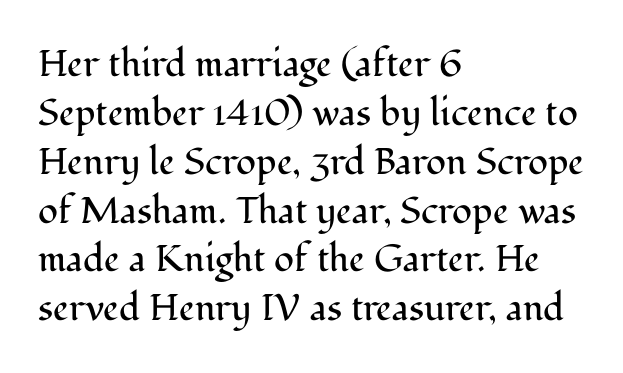
Q: Is the text bold? A: No.
Q: Is the text italic (slanted)? A: No, it is upright.
Q: Is the typeface a serif or a sans-serif typeface? A: Serif.
Q: Is the text underlined? A: No.
Q: How is the paragraph aligned? A: Left-aligned.
Q: Is the spacing between letters normal or unusually wide? A: Normal.
Q: Is the spacing between lines tight, normal or loose? A: Normal.
Q: Width (condensed, normal, or wide)? A: Normal.
Q: Stroke contrast? A: Medium.
Q: x-height? A: Medium.
Q: Monospaced? A: No.
